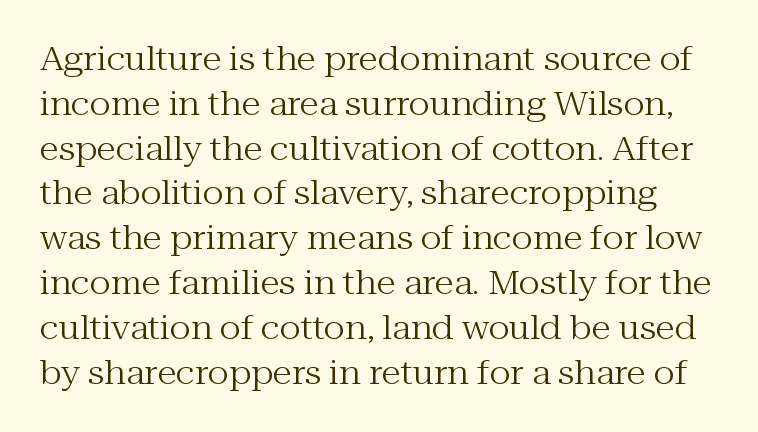
Q: Is the text bold? A: No.
Q: Is the text italic (slanted)? A: No, it is upright.
Q: Is the typeface a serif or a sans-serif typeface? A: Serif.
Q: Is the text underlined? A: No.
Q: Is the spacing between letters normal or unusually wide? A: Normal.
Q: Is the spacing between lines tight, normal or loose? A: Normal.
Q: Width (condensed, normal, or wide)? A: Normal.
Q: Stroke contrast? A: Medium.
Q: x-height? A: Medium.
Q: Monospaced? A: No.
